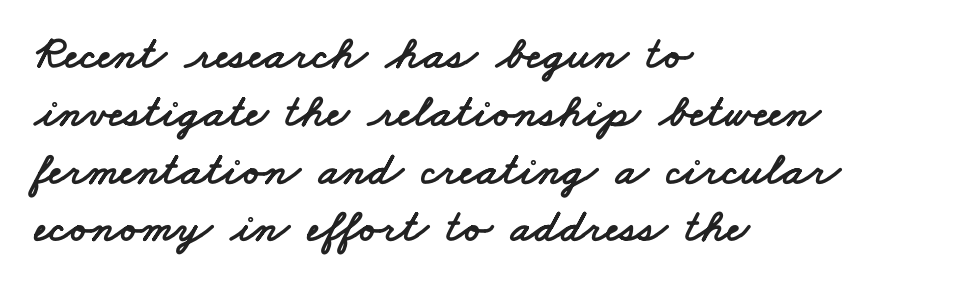
The image shows 47 px wide sans-serif type; set left-aligned, line spacing 1.23x, normal letter spacing, not underlined; low stroke contrast and a small x-height.
